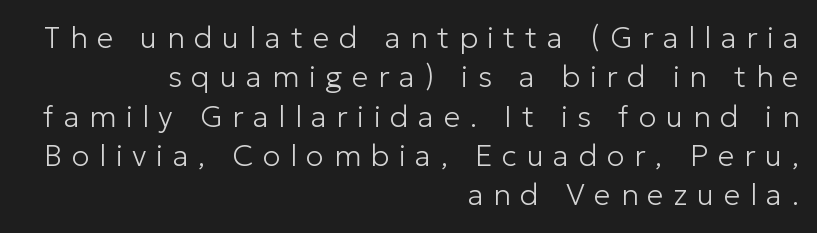
Grotesque or geometric, the face here clearly has no serifs. Tracking here is generous; glyphs stand well apart from one another. The string is rendered with underlining switched off. Which margin do the lines hug? The right one — the left edge is uneven. Regular leading. Posture: upright roman.
